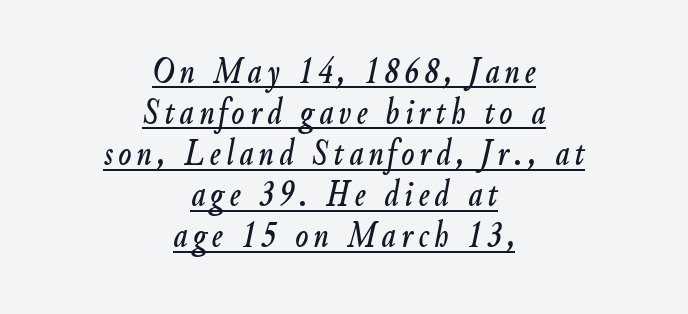
Q: Is the text italic (slanted)? A: Yes, it leans right by about 9 degrees.
Q: Is the text underlined? A: Yes.
Q: How is the paragraph aligned? A: Centered.
Q: Is the spacing between lines tight, normal or loose? A: Tight.
Q: Width (condensed, normal, or wide)? A: Condensed.
Q: Stroke contrast? A: Low.
Q: x-height? A: Small.
Q: Monospaced? A: No.
